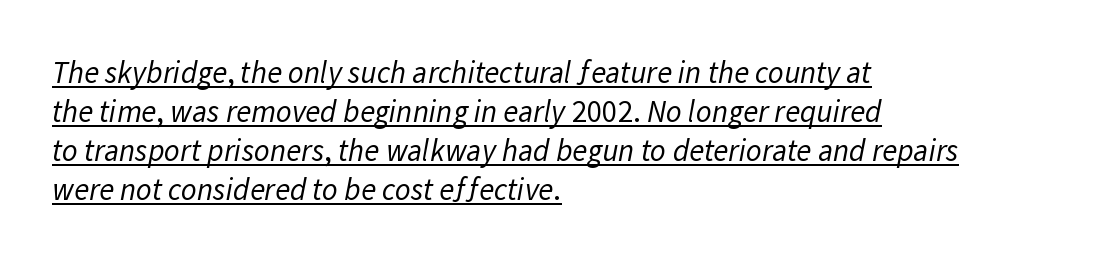
Notice how descenders clear the ascenders below comfortably — that's standard leading. The passage shown is typed in a proportional face where columns would drift. Stroke thickness stays within the range of a standard reading face or lighter. Decoration check: the copy is underlined. The typesetter chose a ragged-right arrangement here.
